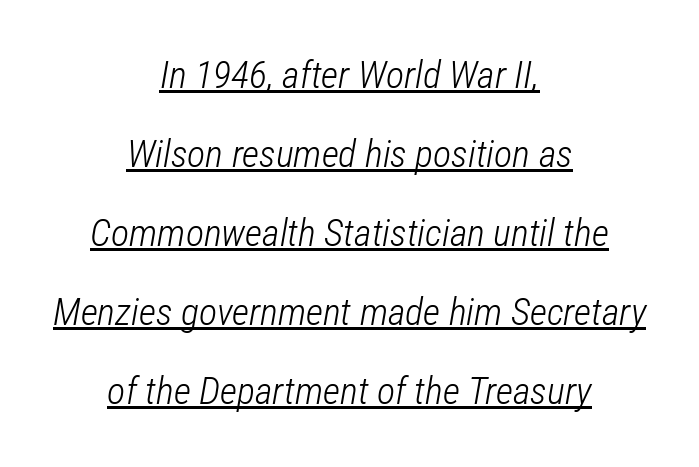
The image shows 38 px light, condensed type, italic (leaning right); set centered, loose line spacing (2.08x), normal letter spacing, underlined; low stroke contrast and a medium x-height.
